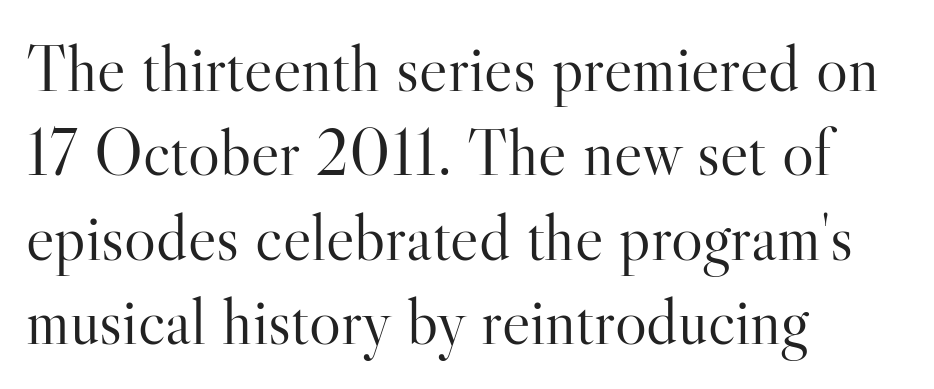
Q: Is the text bold? A: No.
Q: Is the text italic (slanted)? A: No, it is upright.
Q: Is the typeface a serif or a sans-serif typeface? A: Serif.
Q: Is the text underlined? A: No.
Q: How is the paragraph aligned? A: Left-aligned.
Q: Is the spacing between letters normal or unusually wide? A: Normal.
Q: Is the spacing between lines tight, normal or loose? A: Normal.
Q: Width (condensed, normal, or wide)? A: Normal.
Q: Stroke contrast? A: High.
Q: x-height? A: Small.
Q: Monospaced? A: No.
